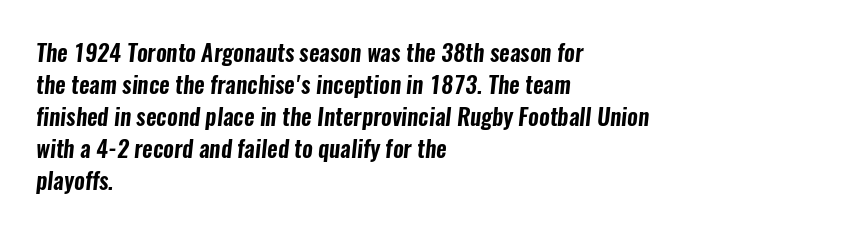
{"underline": "no", "align": "left", "line_spacing": "normal", "line_spacing_ratio": 1.39, "letter_spacing": "normal", "letter_spacing_em": 0.0, "glyph_px": 23}
